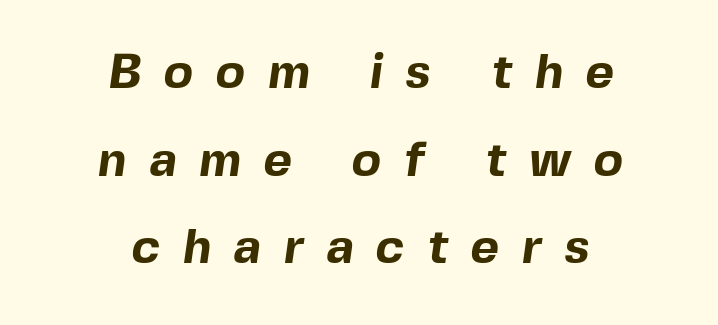
The image shows 49 px bold sans-serif type; set centered, line spacing 1.79x, unusually wide letter spacing (+0.46 em), not underlined; a medium x-height.
